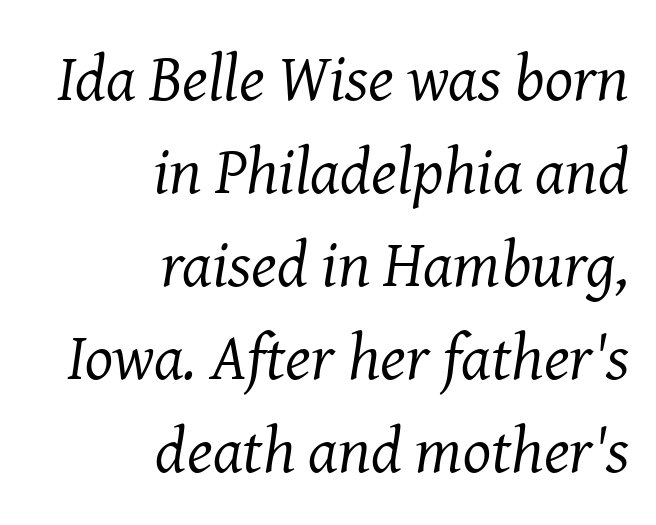
{"serif": "yes", "italic": "yes", "lean": "right", "slant_degrees": 8, "bold": "no", "weight": "regular", "width": "normal", "stroke_contrast": "medium", "x_height": "medium", "monospaced": "no", "underline": "no", "align": "right", "line_spacing": "normal", "line_spacing_ratio": 1.41, "letter_spacing": "normal", "letter_spacing_em": 0.0, "glyph_px": 66}
